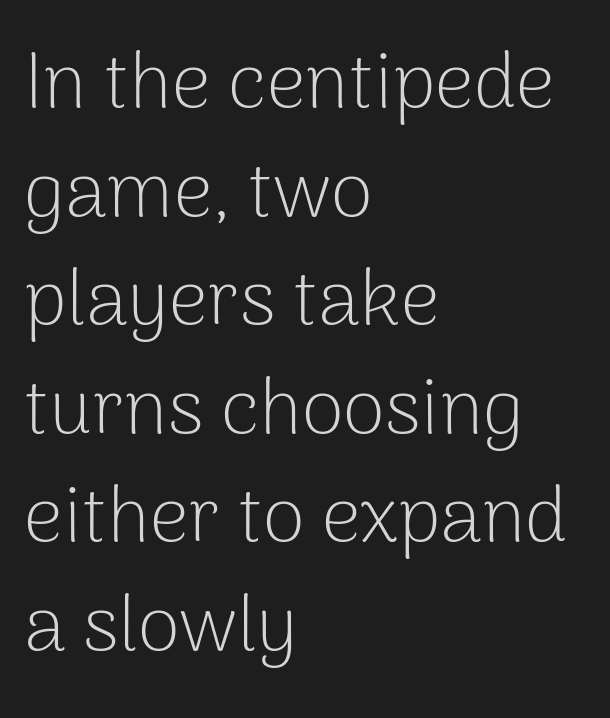
The image shows 77 px light sans-serif type, upright; set left-aligned, normal line spacing (1.41x), normal letter spacing, not underlined; low stroke contrast and a medium x-height.
